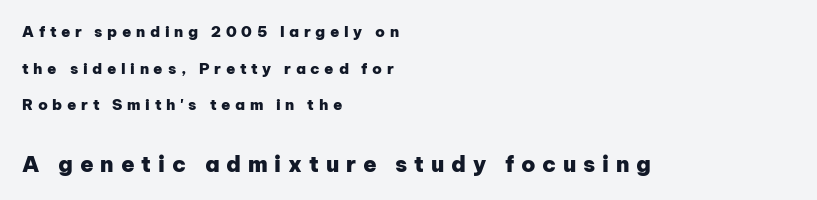
The image shows 22 px bold type, upright; set left-aligned, loose line spacing (2.45x), unusually wide letter spacing (+0.31 em), not underlined; the second (bottom) block is 1.47x larger.
